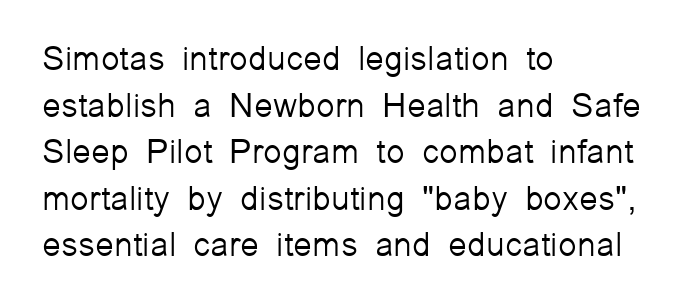
The image shows 34 px light sans-serif type, upright; set left-aligned, normal line spacing (1.37x), normal letter spacing, not underlined; low stroke contrast and a medium x-height.
